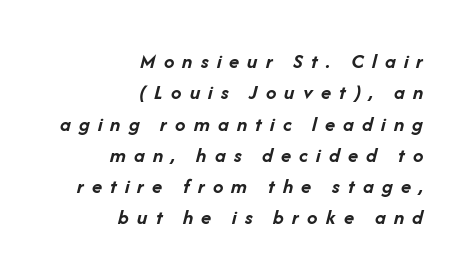
Q: Is the text bold? A: Yes.
Q: Is the text italic (slanted)? A: Yes, it leans right by about 14 degrees.
Q: Is the text underlined? A: No.
Q: How is the paragraph aligned? A: Right-aligned.
Q: Is the spacing between letters normal or unusually wide? A: Unusually wide.
Q: Is the spacing between lines tight, normal or loose? A: Normal.
